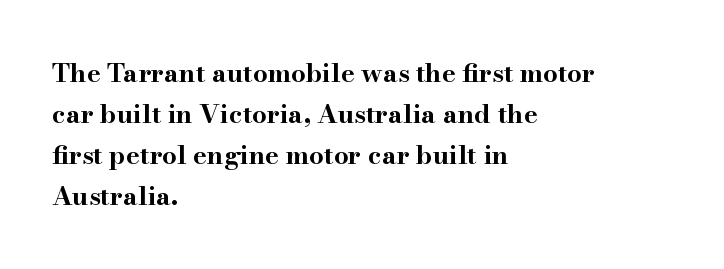
Standard letterfit; no display-style spreading of the glyphs. Compared with typical paragraphs, the rows here are spaced about the same. A bare baseline throughout the passage. Every stem runs plumb, perpendicular to the baseline. The typesetter chose a ragged-right arrangement here. The font is running at its bold setting.
